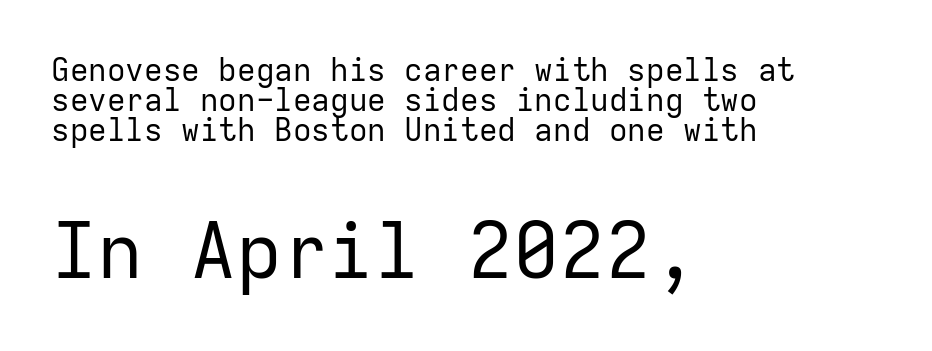
The image shows 77 px regular-weight sans-serif type, upright, monospaced; set left-aligned, tight line spacing (0.97x), normal letter spacing, not underlined; the second (bottom) block is 2.48x larger; low stroke contrast and a medium x-height.
